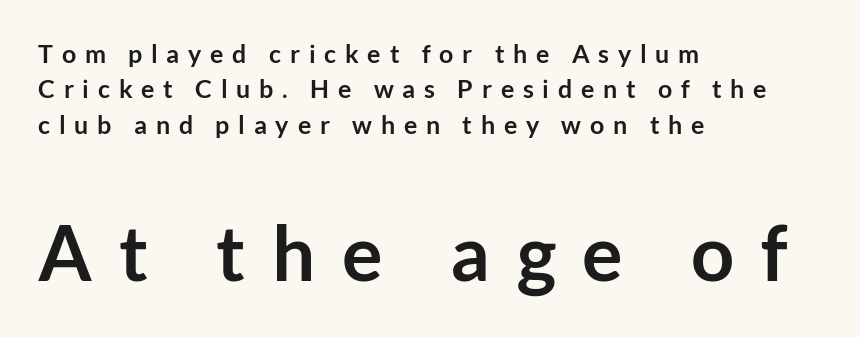
Short and long lines alike share a common starting point at left. You could not count columns in this text — the font is proportionally spaced. Posture: upright roman. A typesetter would call this leading conventional body-copy spacing. Glyph-to-glyph distance is far greater than everyday printed text. Which of the two is more prominent by size? The second, at the bottom.
